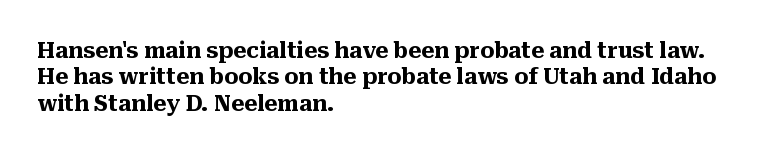
{"italic": "no", "bold": "yes", "underline": "no", "align": "left", "line_spacing_ratio": 1.2, "letter_spacing": "normal", "letter_spacing_em": 0.0, "glyph_px": 22}
